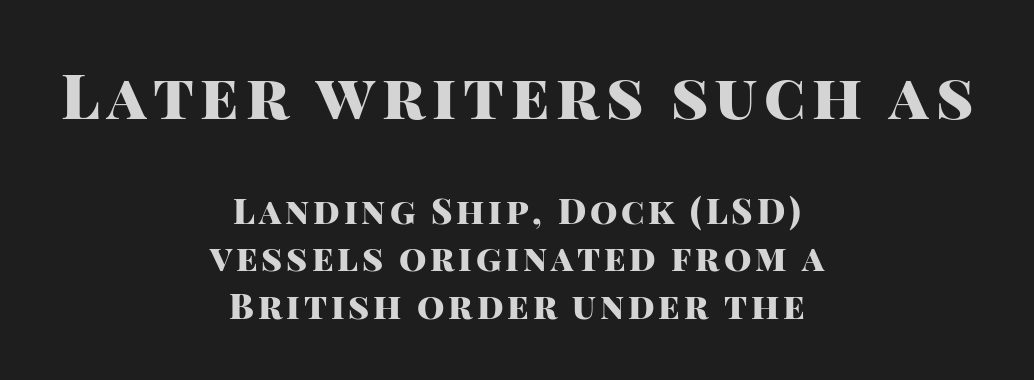
The image shows 62 px heavy sans-serif type, upright; set centered, normal line spacing (1.37x), not underlined; the first (top) block is 1.77x larger; high stroke contrast and a large x-height.
